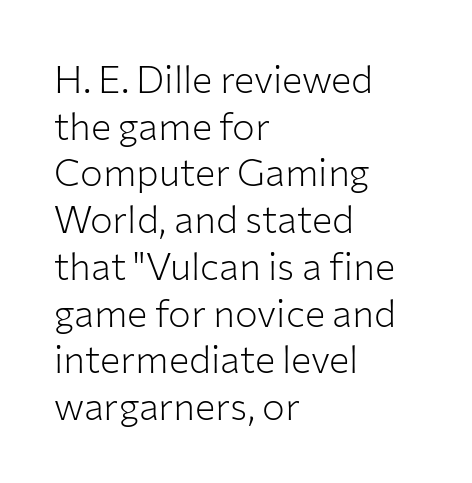
The image shows 38 px light sans-serif type, upright; set left-aligned, line spacing 1.23x, normal letter spacing, not underlined; low stroke contrast and a medium x-height.
